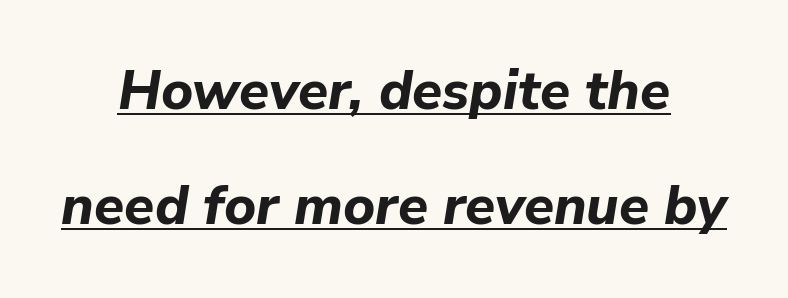
Slanted lettering throughout. Every row of glyphs is offset so its center matches the block's center. Is there much room between lines? Yes — plenty of vertical air separates them. Every word sits above its own underline. Honestly, the letter spacing is just normal — you wouldn't notice it. The typesetting leans heavy: a genuine bold.
